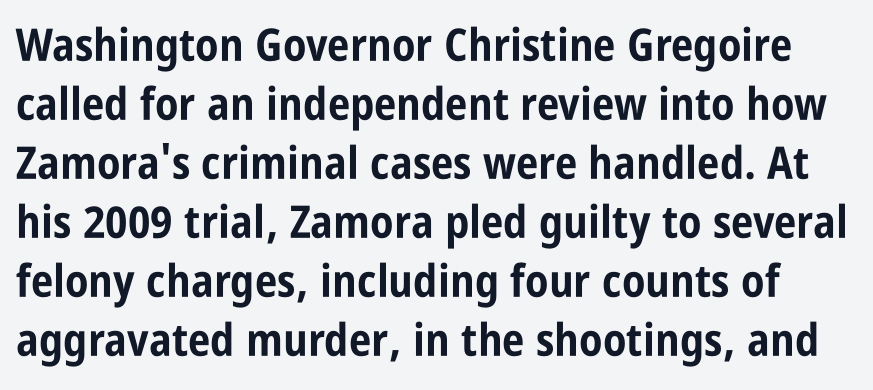
{"serif": "no", "italic": "no", "bold": "yes", "weight": "bold", "width": "condensed", "stroke_contrast": "low", "x_height": "large", "monospaced": "no", "underline": "no", "line_spacing": "normal", "line_spacing_ratio": 1.31, "letter_spacing": "normal", "letter_spacing_em": 0.0, "glyph_px": 45}
